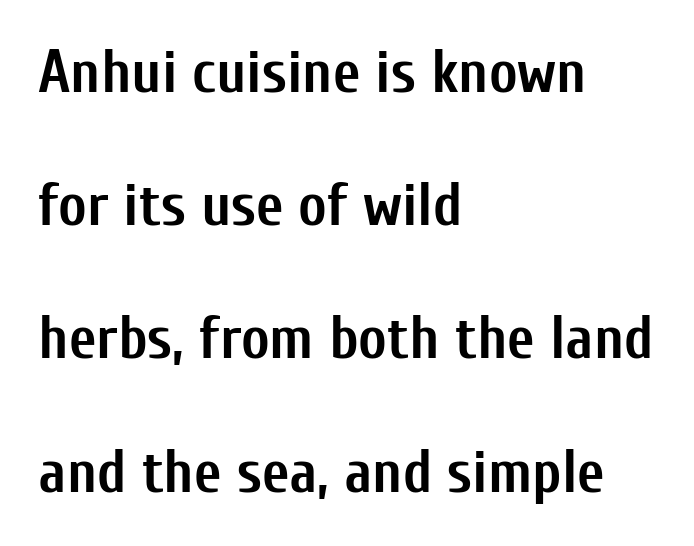
The characters look thick and weighty, a clear bold. To sum up the face: it is a sans, with no serifs. One glance says open: line gaps are wider than usual. In terms of letterspacing, this is plain default setting. Visually the block forms a straight wall on the left and a jagged coastline on the right. Is this a fixed-width face? No — the glyphs have proportional, varying widths.
